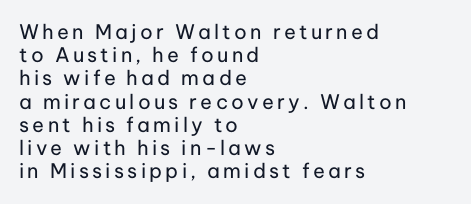
The image shows 20 px text type, upright; set left-aligned, line spacing 1.16x, not underlined.
